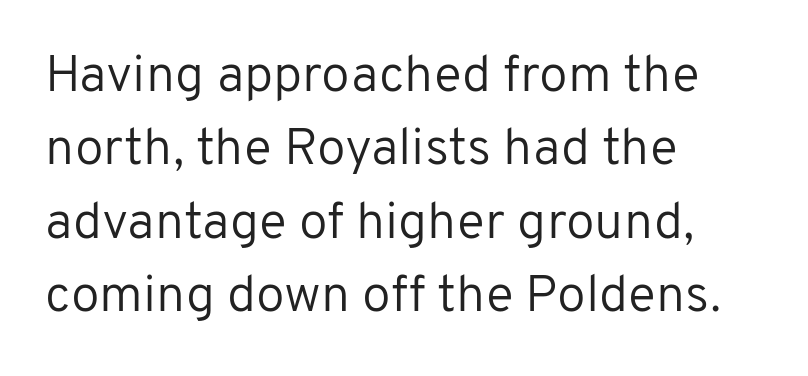
It's the straight-up-and-down kind of type. Stems and bowls with no extra thickness — not bold. You could call the tracking neutral — neither tight nor loose. Look at the bottom of the vertical strokes: they stop flat, with no serifs. This sample is left-justified, so line endings fall wherever the words run out.
